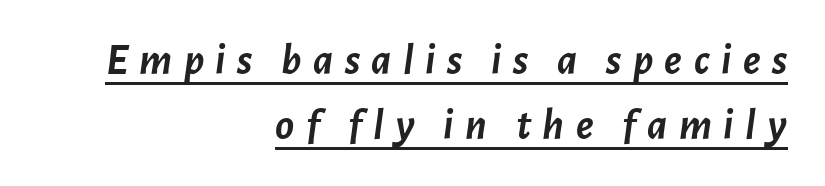
The lettering tilts uniformly, giving the passage an italic look. The passage shown is underscored from start to finish. One glance says typical: line gaps are just what's usual. The face used here has the dense, thick strokes of a bold. Someone cranked the tracking dial way up on this one.
